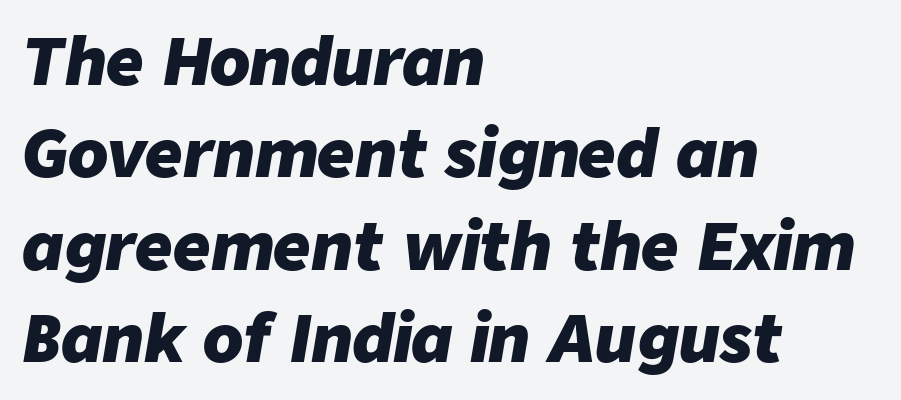
Between one letter and the next there's only the usual sliver of space. Each line starts at the same left margin while the right side varies. Nobody drew a line under any word here. Is the type bold? Yes — the strokes are clearly thick and heavy. The whole block is typeset with a tilt.
